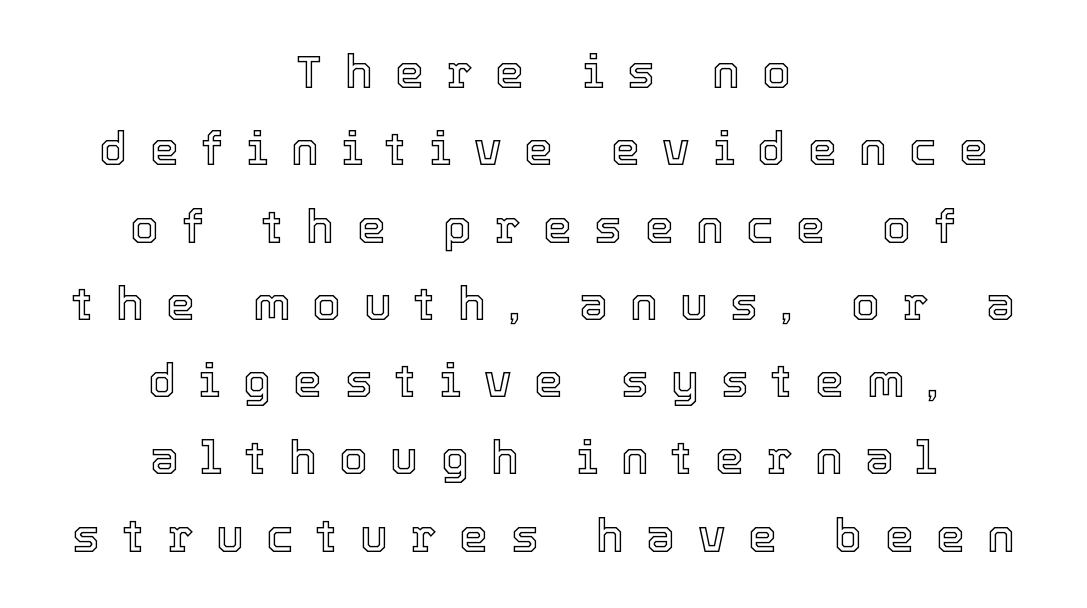
The image shows 46 px text type, upright; set centered, normal line spacing (1.68x), unusually wide letter spacing (+0.49 em), not underlined; a medium x-height.
